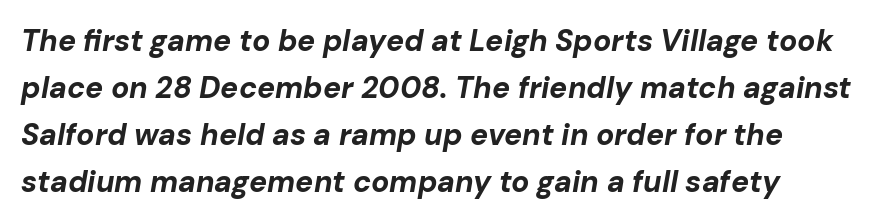
{"italic": "yes", "lean": "right", "slant_degrees": 10, "bold": "yes", "weight": "bold", "width": "normal", "stroke_contrast": "low", "x_height": "medium", "monospaced": "no", "underline": "no", "line_spacing": "normal", "line_spacing_ratio": 1.57, "letter_spacing": "normal", "letter_spacing_em": 0.0, "glyph_px": 30}
